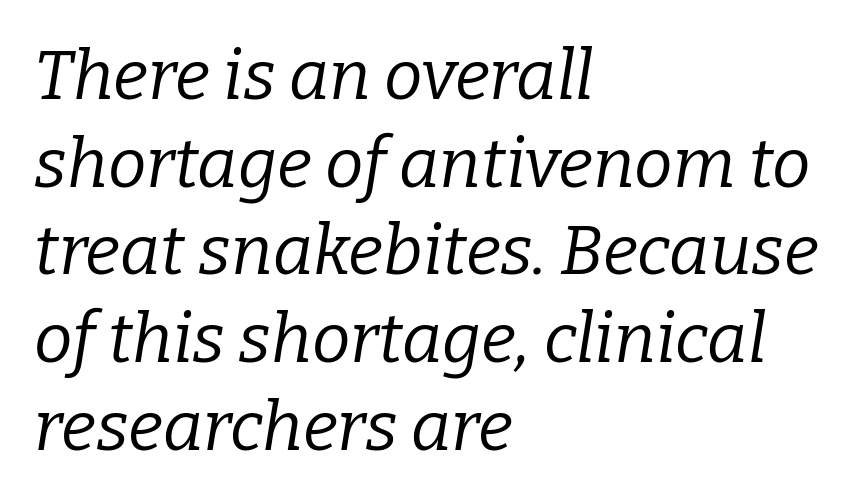
A typesetter would call this leading conventional body-copy spacing. This reads as an unemphasized weight, regular at the heaviest. The passage shown is typed in a proportional face where columns would drift. This is serif lettering, the kind often seen in printed books. The passage shown leans; its letterforms are oblique.
